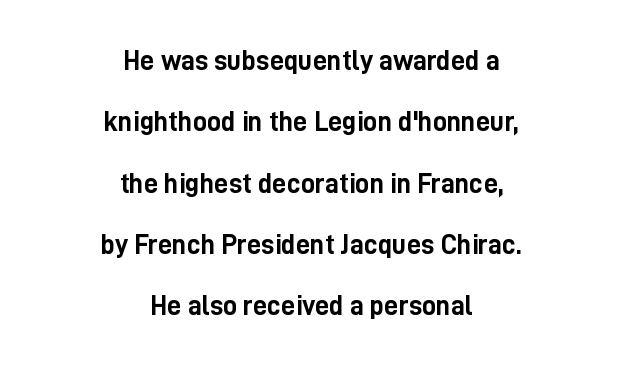
{"serif": "no", "italic": "no", "bold": "yes", "weight": "semibold", "width": "condensed", "stroke_contrast": "low", "x_height": "medium", "monospaced": "no", "underline": "no", "align": "center", "line_spacing": "loose", "line_spacing_ratio": 2.19, "letter_spacing": "normal", "letter_spacing_em": 0.0, "glyph_px": 28}
